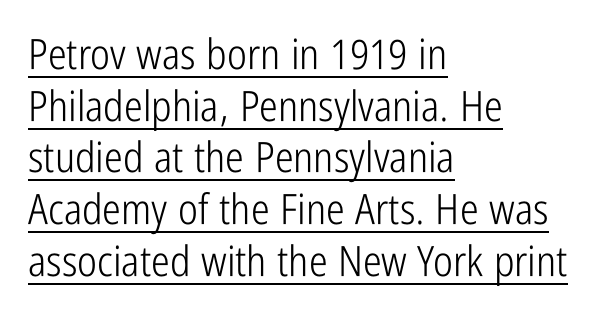
Q: Is the text bold? A: No.
Q: Is the text italic (slanted)? A: No, it is upright.
Q: Is the typeface a serif or a sans-serif typeface? A: Sans-serif.
Q: Is the text underlined? A: Yes.
Q: How is the paragraph aligned? A: Left-aligned.
Q: Is the spacing between letters normal or unusually wide? A: Normal.
Q: Width (condensed, normal, or wide)? A: Condensed.
Q: Stroke contrast? A: Low.
Q: x-height? A: Medium.
Q: Monospaced? A: No.
